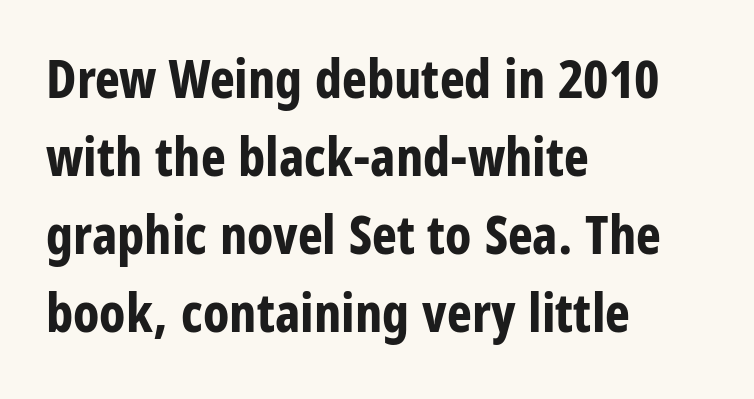
Q: Is the text bold? A: Yes.
Q: Is the text italic (slanted)? A: No, it is upright.
Q: Is the typeface a serif or a sans-serif typeface? A: Sans-serif.
Q: Is the text underlined? A: No.
Q: How is the paragraph aligned? A: Left-aligned.
Q: Is the spacing between letters normal or unusually wide? A: Normal.
Q: Is the spacing between lines tight, normal or loose? A: Normal.
Q: Width (condensed, normal, or wide)? A: Condensed.
Q: Stroke contrast? A: Low.
Q: x-height? A: Large.
Q: Monospaced? A: No.
